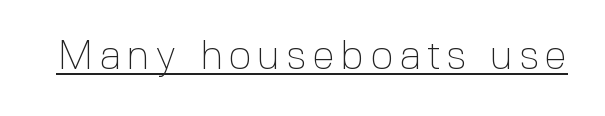
The image shows 41 px thin sans-serif type, upright; set underlined; a medium x-height.
